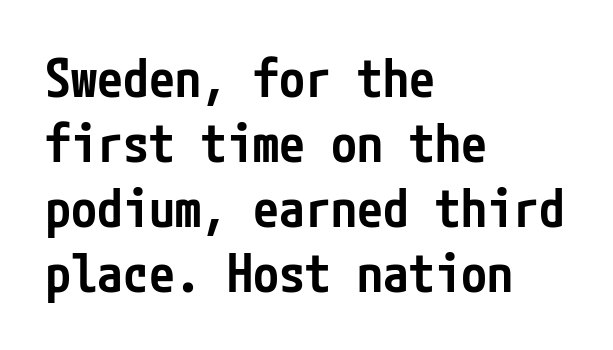
{"serif": "no", "italic": "no", "bold": "semi", "weight": "semibold", "width": "condensed", "stroke_contrast": "low", "x_height": "medium", "underline": "no", "align": "left", "line_spacing": "normal", "line_spacing_ratio": 1.25, "letter_spacing": "normal", "letter_spacing_em": 0.0, "glyph_px": 52}
